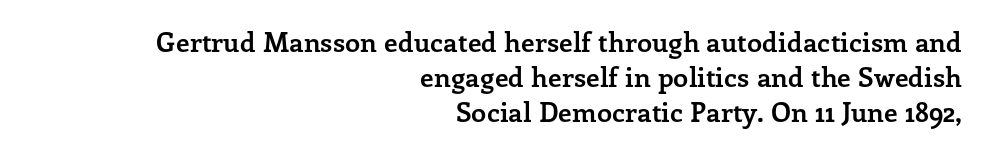
Q: Is the text bold? A: Yes.
Q: Is the text italic (slanted)? A: No, it is upright.
Q: Is the text underlined? A: No.
Q: How is the paragraph aligned? A: Right-aligned.
Q: Is the spacing between letters normal or unusually wide? A: Normal.
Q: Is the spacing between lines tight, normal or loose? A: Normal.
